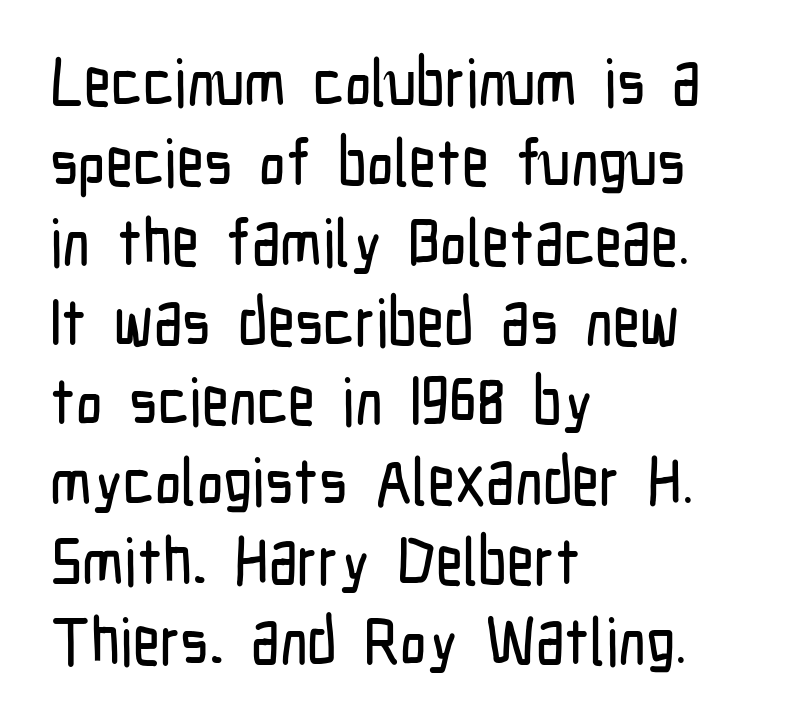
The image shows 66 px condensed sans-serif type, upright; set left-aligned, line spacing 1.21x, normal letter spacing, not underlined; low stroke contrast and a medium x-height.
